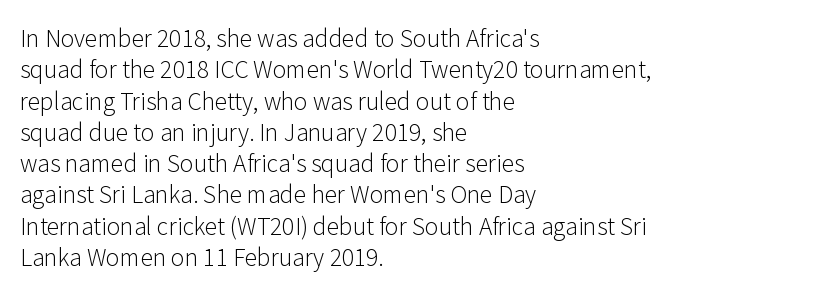
Q: Is the text bold? A: No.
Q: Is the text italic (slanted)? A: No, it is upright.
Q: Is the text underlined? A: No.
Q: How is the paragraph aligned? A: Left-aligned.
Q: Is the spacing between letters normal or unusually wide? A: Normal.
Q: Is the spacing between lines tight, normal or loose? A: Normal.
